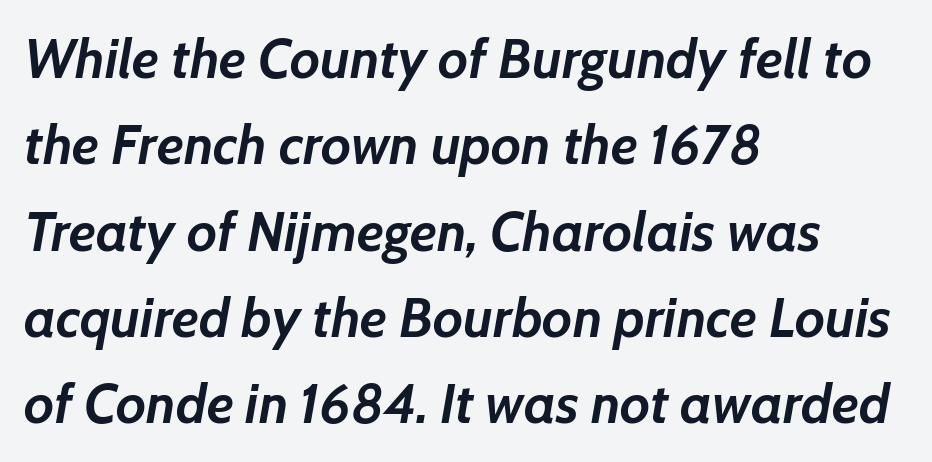
The image shows 55 px semibold type, italic (leaning right); set left-aligned, normal line spacing (1.57x), normal letter spacing, not underlined; low stroke contrast and a medium x-height.
